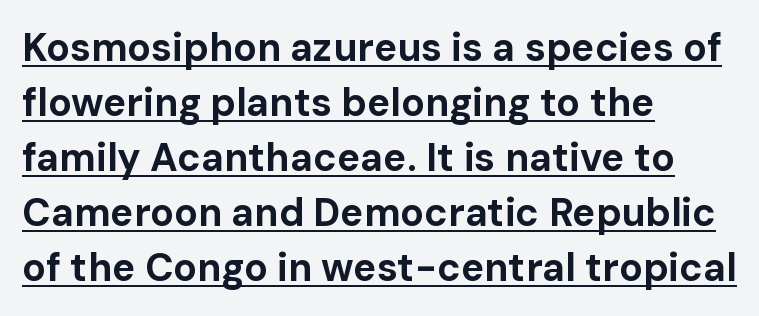
{"serif": "no", "italic": "no", "bold": "yes", "weight": "bold", "width": "normal", "stroke_contrast": "low", "x_height": "medium", "monospaced": "no", "underline": "yes", "align": "left", "line_spacing": "normal", "line_spacing_ratio": 1.41, "letter_spacing": "normal", "letter_spacing_em": 0.0, "glyph_px": 39}
